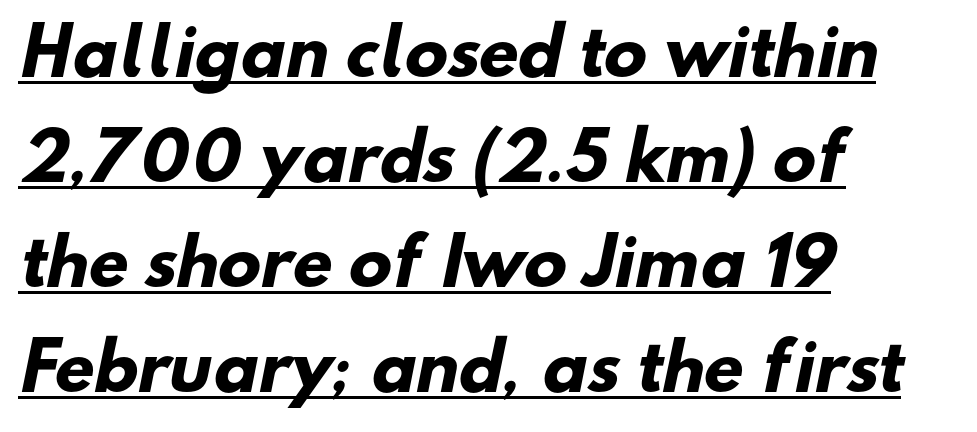
Q: Is the text bold? A: Yes.
Q: Is the typeface a serif or a sans-serif typeface? A: Sans-serif.
Q: Is the text underlined? A: Yes.
Q: How is the paragraph aligned? A: Left-aligned.
Q: Is the spacing between letters normal or unusually wide? A: Normal.
Q: Is the spacing between lines tight, normal or loose? A: Normal.
Q: Width (condensed, normal, or wide)? A: Normal.
Q: Stroke contrast? A: Low.
Q: x-height? A: Small.
Q: Monospaced? A: No.
